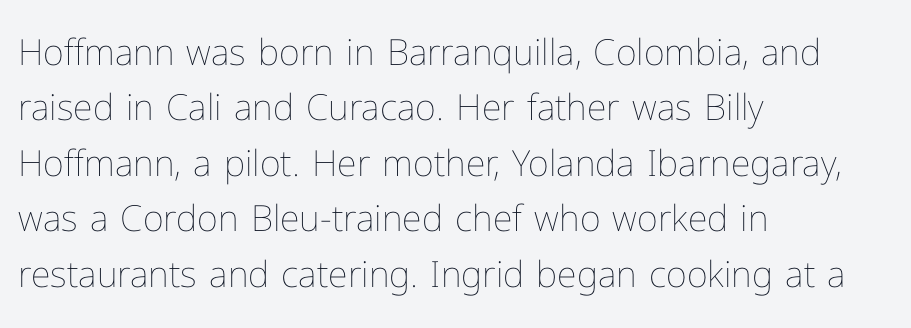
{"italic": "no", "bold": "no", "weight": "thin", "width": "normal", "stroke_contrast": "low", "x_height": "medium", "monospaced": "no", "underline": "no", "align": "left", "line_spacing": "normal", "line_spacing_ratio": 1.54, "letter_spacing": "normal", "letter_spacing_em": 0.0, "glyph_px": 36}
